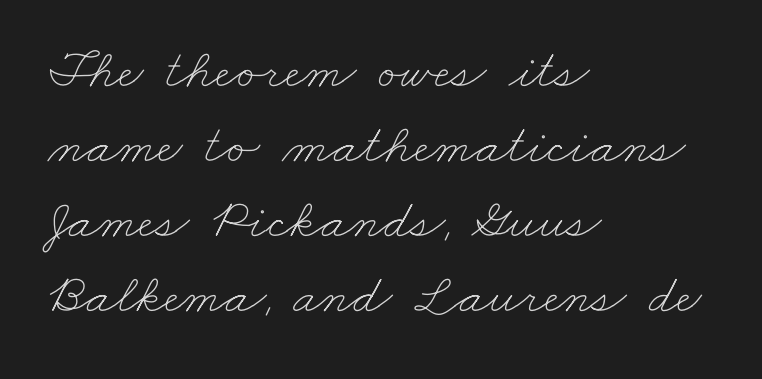
Standard letterfit; no display-style spreading of the glyphs. Leftover space on each line is placed entirely after the last word. The leading is moderate, giving the passage an even texture. Underlining? Definitely not there. The letterforms sit at book weight or below. Looks like regular typesetting: each glyph gets only the width it needs.
